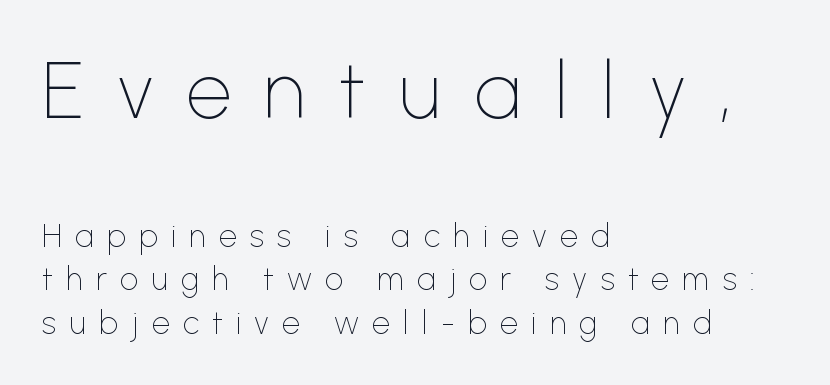
Note: no serifs on the glyphs. Reading top to bottom, the characters get smaller at the block break. The space beneath each line is pristine and unruled. How are the letters spaced? Widely, with obvious added tracking.
